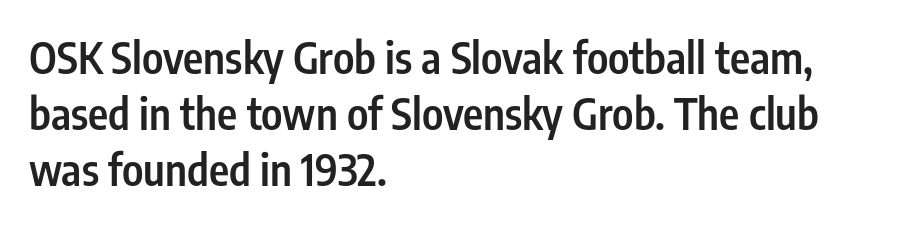
The image shows 43 px semibold, condensed sans-serif type, upright; set left-aligned, normal line spacing (1.3x), normal letter spacing, not underlined; low stroke contrast and a medium x-height.
